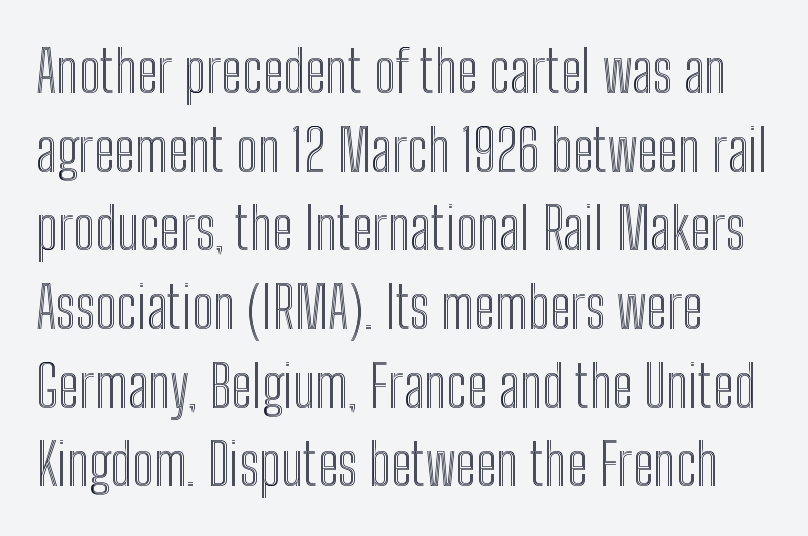
Q: Is the text italic (slanted)? A: No, it is upright.
Q: Is the text underlined? A: No.
Q: Is the spacing between letters normal or unusually wide? A: Normal.
Q: Is the spacing between lines tight, normal or loose? A: Normal.
Q: Width (condensed, normal, or wide)? A: Condensed.
Q: x-height? A: Medium.
Q: Monospaced? A: No.
